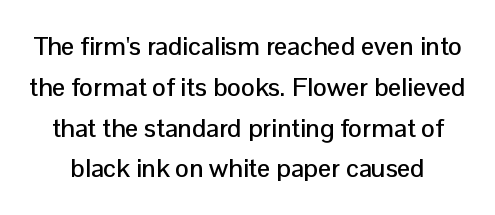
The image shows 26 px text type, upright; set normal line spacing (1.57x), normal letter spacing, not underlined.
